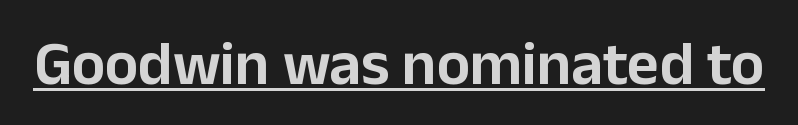
Think of a printed novel: that variable character pitch is what you see here. A continuous stroke trails under the words, as in a hyperlink. These lines are composed in type without serifs. The letters sit at their default tracking, neither squeezed nor spread.
